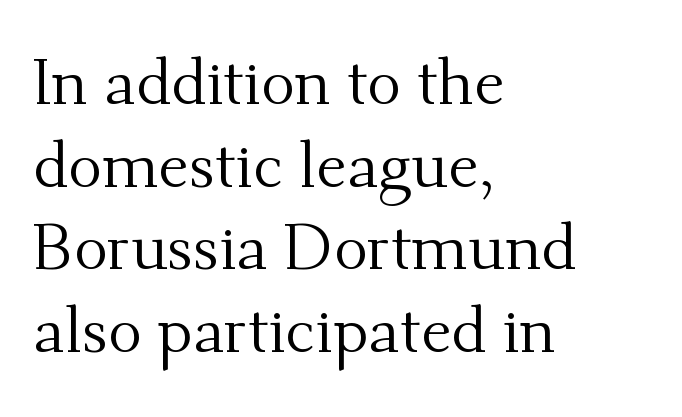
{"serif": "yes", "italic": "no", "bold": "no", "weight": "regular", "width": "normal", "stroke_contrast": "medium", "x_height": "small", "monospaced": "no", "underline": "no", "align": "left", "line_spacing": "normal", "line_spacing_ratio": 1.29, "letter_spacing": "normal", "letter_spacing_em": 0.0, "glyph_px": 64}
